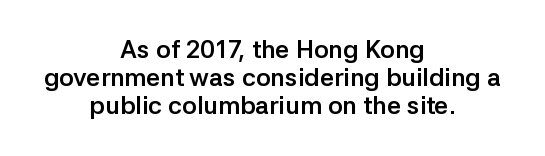
Check under the words: just untouched page. A typesetter would call this leading minimal, almost set solid. Designer's note — italics off, roman on. Does the weight exceed regular? Yes, all the way to bold. The paragraph shown floats in the horizontal middle.
